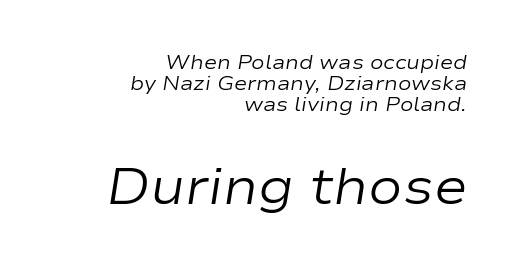
{"italic": "yes", "lean": "right", "slant_degrees": 9, "bold": "no", "weight": "regular", "width": "wide", "stroke_contrast": "low", "x_height": "medium", "monospaced": "no", "underline": "no", "align": "right", "line_spacing": "tight", "line_spacing_ratio": 1.05, "letter_spacing": "normal", "letter_spacing_em": 0.0, "larger_block": "second", "size_ratio": 2.55, "glyph_px": 51}
